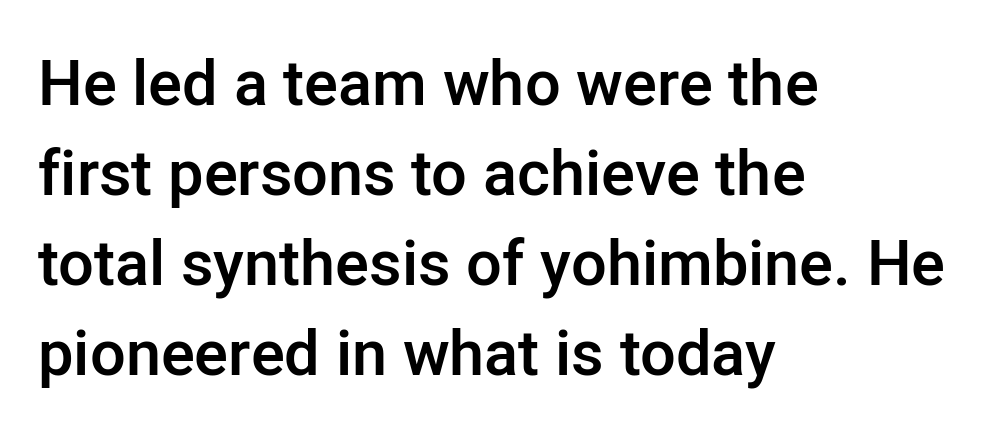
{"serif": "no", "italic": "no", "bold": "semi", "weight": "semibold", "width": "normal", "stroke_contrast": "low", "x_height": "medium", "monospaced": "no", "underline": "no", "align": "left", "line_spacing": "normal", "line_spacing_ratio": 1.43, "letter_spacing": "normal", "letter_spacing_em": 0.0, "glyph_px": 63}
